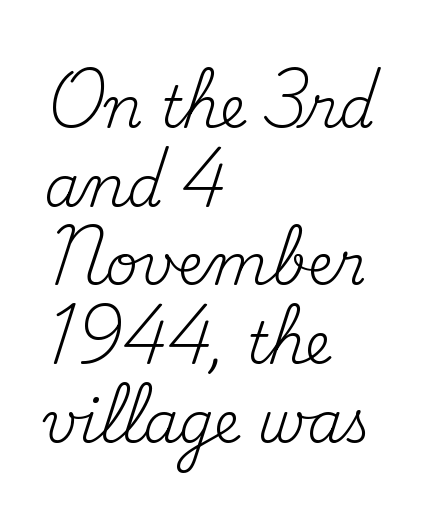
The image shows 57 px regular-weight serif type; set left-aligned, normal line spacing (1.38x), normal letter spacing, not underlined; medium stroke contrast and a small x-height.
